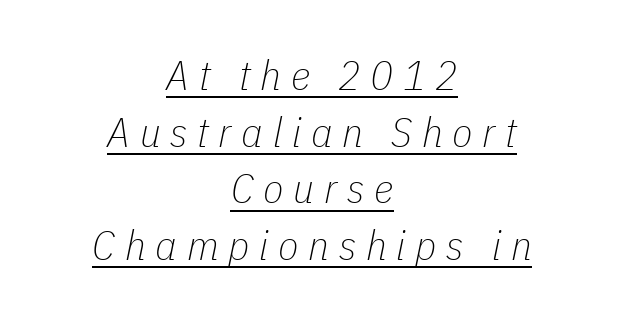
The image shows 42 px thin, condensed type, italic (leaning right); set centered, normal line spacing (1.35x), unusually wide letter spacing (+0.23 em), underlined; low stroke contrast and a medium x-height.
